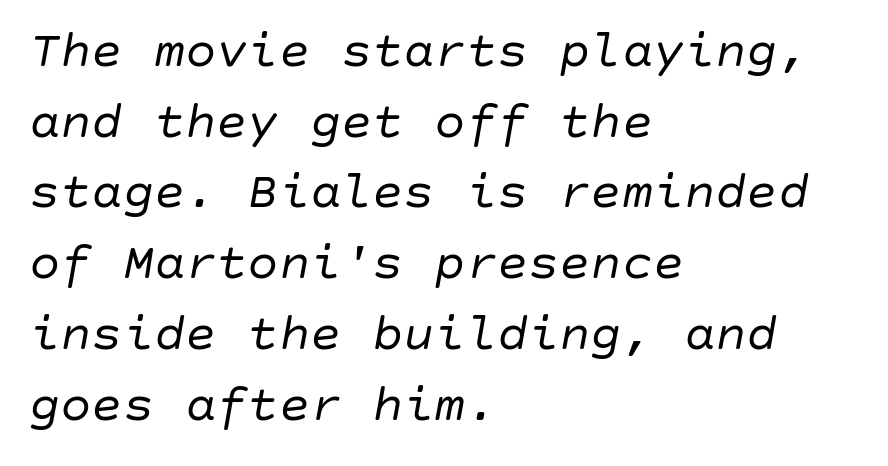
Q: Is the text bold? A: No.
Q: Is the text italic (slanted)? A: Yes, it leans right by about 10 degrees.
Q: Is the text underlined? A: No.
Q: How is the paragraph aligned? A: Left-aligned.
Q: Is the spacing between letters normal or unusually wide? A: Normal.
Q: Is the spacing between lines tight, normal or loose? A: Normal.
Q: Width (condensed, normal, or wide)? A: Normal.
Q: Stroke contrast? A: Low.
Q: x-height? A: Large.
